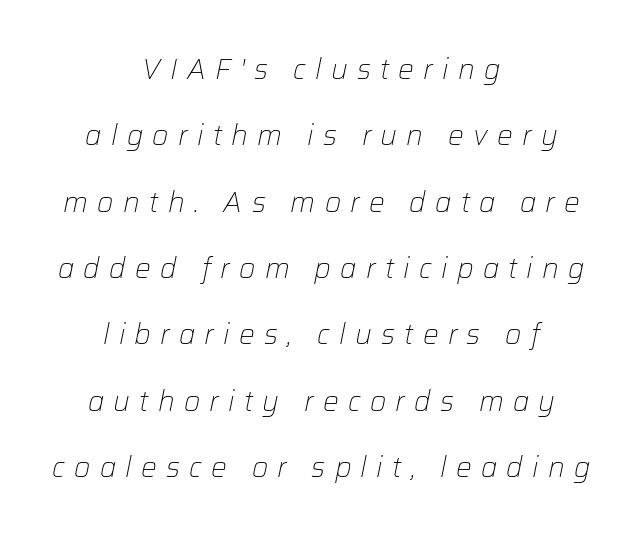
The image shows 28 px light type, italic (leaning right); set centered, loose line spacing (2.37x), unusually wide letter spacing (+0.33 em), not underlined; low stroke contrast and a medium x-height.
